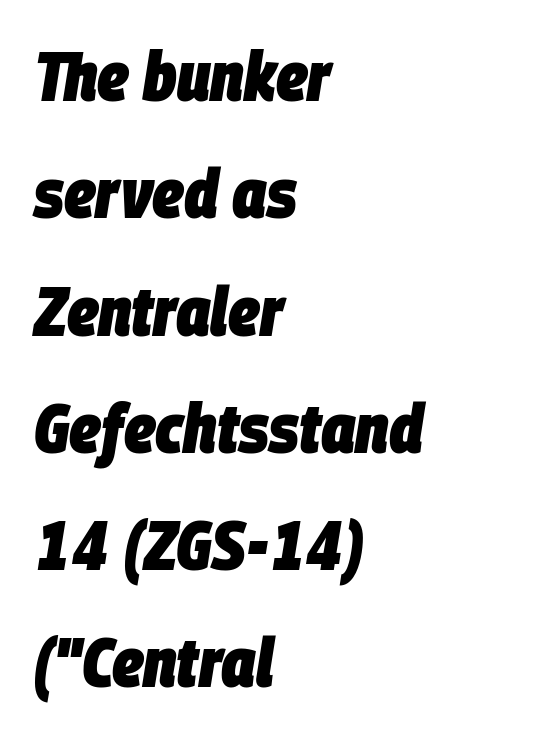
Heft: maximum for text — a bold. Spacing verdict: proportional, widths tailored to each character. Reading down the column, the eye jumps a familiar distance to each next line. The specimen omits any rule beneath the text block's lines. The letters are slanted; this is an italic face.
